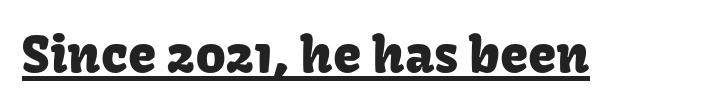
The image shows 51 px sans-serif type, upright; set normal letter spacing, underlined; low stroke contrast and a medium x-height.
